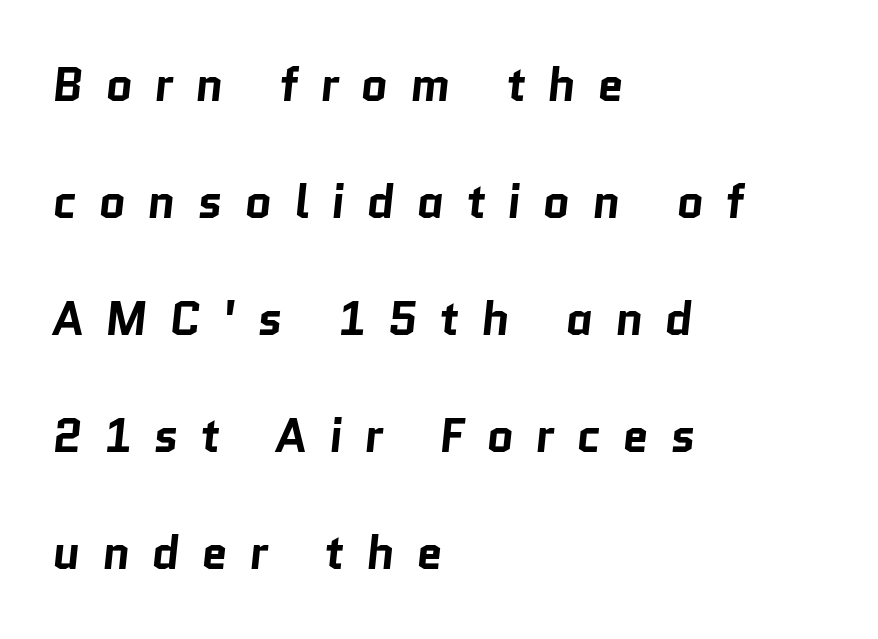
Q: Is the text bold? A: Yes.
Q: Is the typeface a serif or a sans-serif typeface? A: Sans-serif.
Q: Is the text underlined? A: No.
Q: How is the paragraph aligned? A: Left-aligned.
Q: Is the spacing between letters normal or unusually wide? A: Unusually wide.
Q: Is the spacing between lines tight, normal or loose? A: Loose.
Q: Width (condensed, normal, or wide)? A: Normal.
Q: Stroke contrast? A: Low.
Q: x-height? A: Medium.
Q: Monospaced? A: No.
